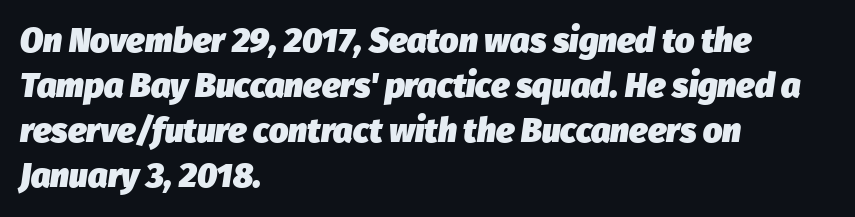
The characters look thick and weighty, a clear bold. The zone under the glyphs is completely vacant. The designer left line spacing at the default. The lettering tilts uniformly, giving the passage an italic look. Glyph-to-glyph distance matches everyday printed text.
